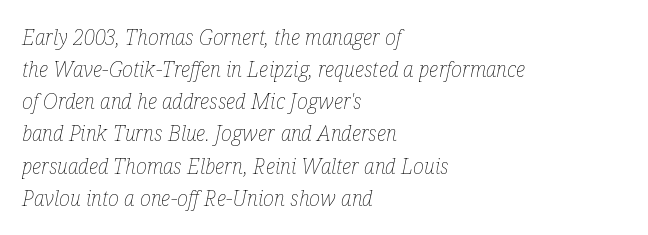
The image shows 21 px text type, italic (leaning right); set left-aligned, normal line spacing (1.53x), normal letter spacing, not underlined.
